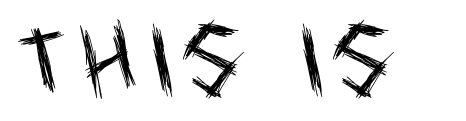
No italicization has been applied; the sample stays upright. The words here are not underlined. Font category for this specimen: sans-serif. The strokes carry an ordinary text weight at most.
